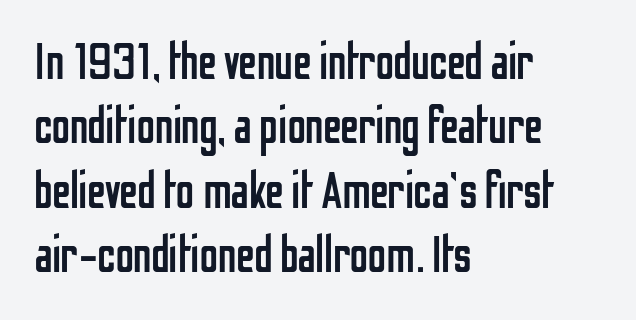
Vertical strokes here are truly vertical. Think of a printed novel: that variable character pitch is what you see here. Nobody drew a line under any word here. The glyphs in this specimen are sans serif. This reads as an unemphasized weight, regular at the heaviest.
